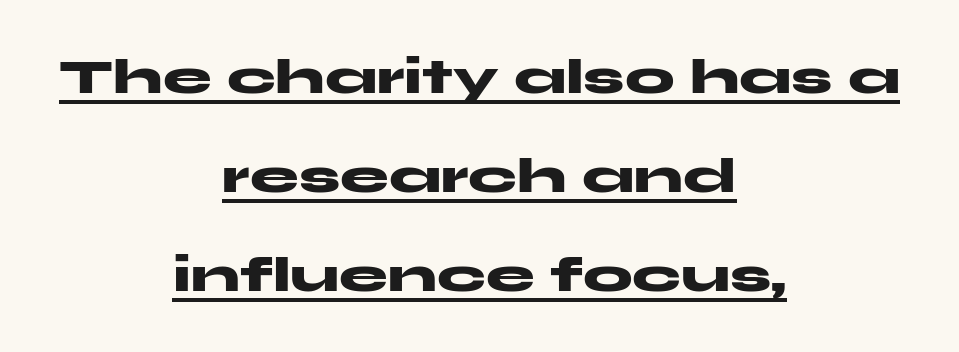
Q: Is the text bold? A: Yes.
Q: Is the text italic (slanted)? A: No, it is upright.
Q: Is the typeface a serif or a sans-serif typeface? A: Sans-serif.
Q: Is the text underlined? A: Yes.
Q: How is the paragraph aligned? A: Centered.
Q: Is the spacing between letters normal or unusually wide? A: Normal.
Q: Is the spacing between lines tight, normal or loose? A: Loose.
Q: Width (condensed, normal, or wide)? A: Wide.
Q: Stroke contrast? A: Medium.
Q: x-height? A: Medium.
Q: Monospaced? A: No.
